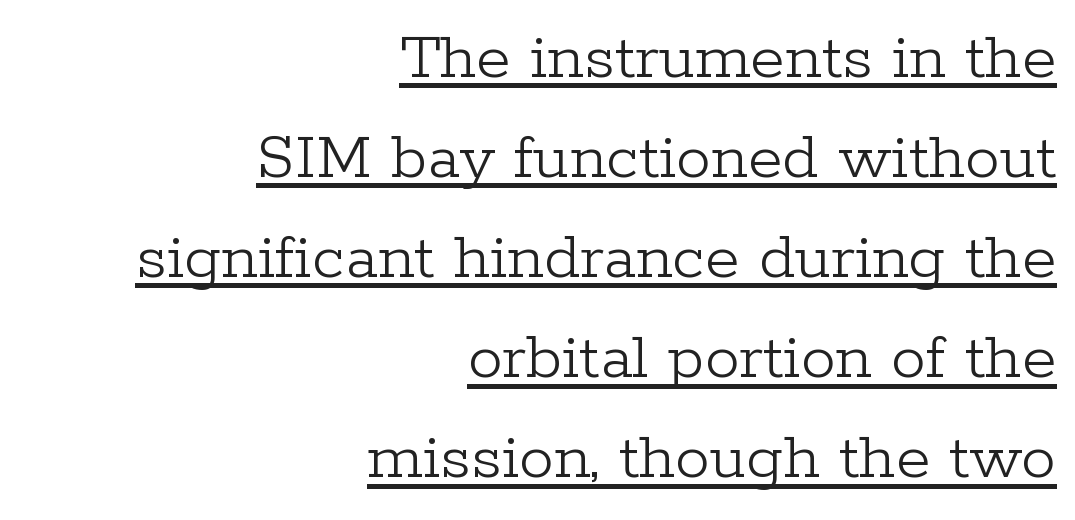
Underline: present. Spacing verdict: proportional, widths tailored to each character. Regarding serifs, this sample has them. Unbolded letterforms with no extra heft.
